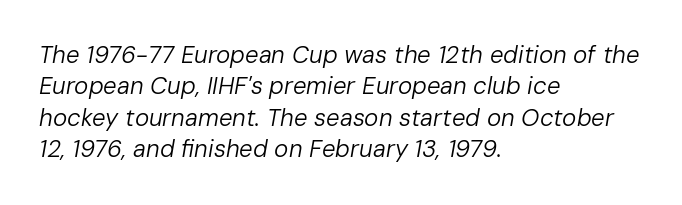
Q: Is the text bold? A: No.
Q: Is the text italic (slanted)? A: Yes, it leans right by about 10 degrees.
Q: Is the text underlined? A: No.
Q: How is the paragraph aligned? A: Left-aligned.
Q: Is the spacing between letters normal or unusually wide? A: Normal.
Q: Is the spacing between lines tight, normal or loose? A: Normal.
